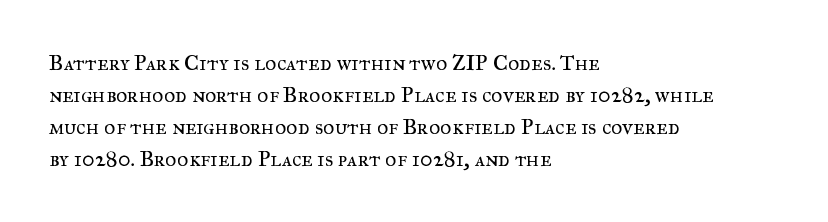
Q: Is the text bold? A: No.
Q: Is the text italic (slanted)? A: No, it is upright.
Q: Is the text underlined? A: No.
Q: How is the paragraph aligned? A: Left-aligned.
Q: Is the spacing between letters normal or unusually wide? A: Normal.
Q: Is the spacing between lines tight, normal or loose? A: Normal.
